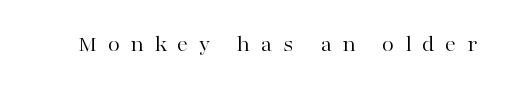
{"italic": "no", "bold": "no", "underline": "no", "letter_spacing": "wide", "letter_spacing_em": 0.48, "glyph_px": 22}
